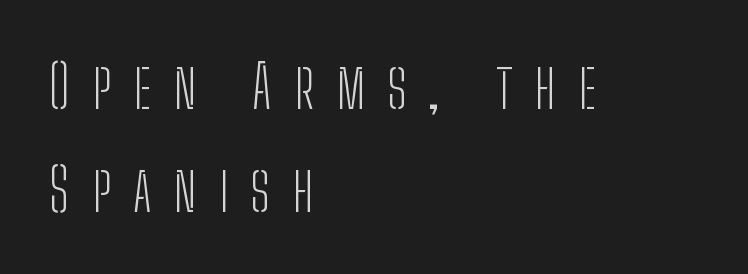
These lines were composed using upright roman letters. This reads as an unemphasized weight, regular at the heaviest. Where is the straight margin? On the left. Beneath every word, the page is bare. The type family on display is of the sans-serif kind. Students, note that the glyphs here are deliberately spaced far apart.
